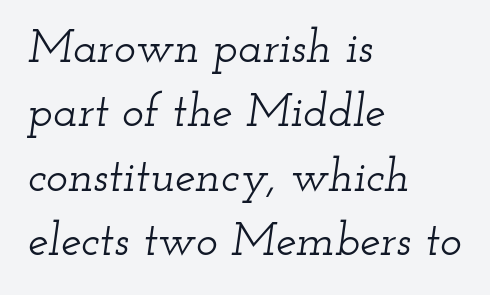
The image shows 46 px wide serif type, italic (leaning right); set left-aligned, normal line spacing (1.4x), normal letter spacing, not underlined; low stroke contrast and a small x-height.
